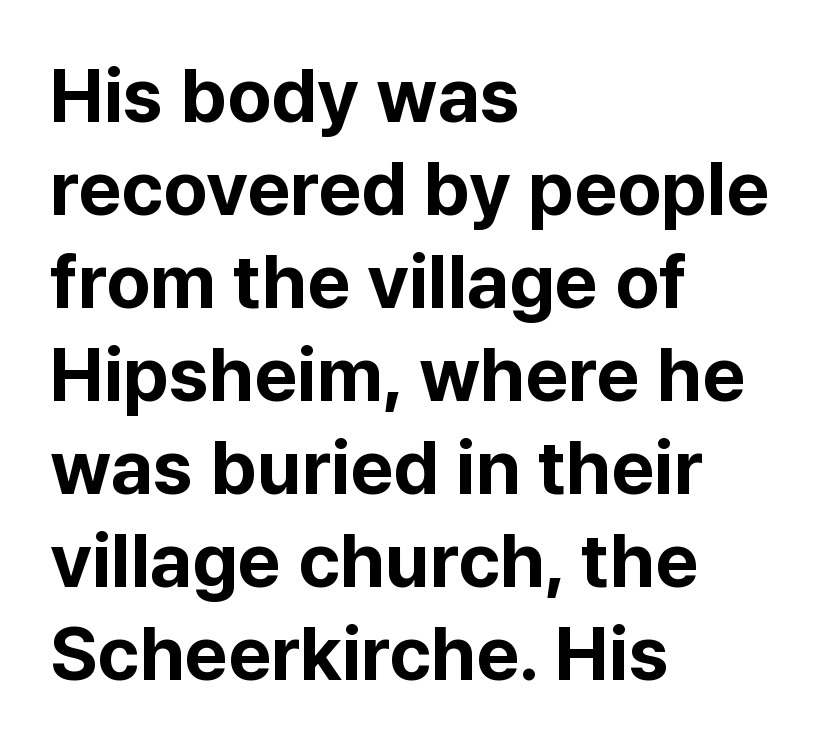
Q: Is the text bold? A: Yes.
Q: Is the text italic (slanted)? A: No, it is upright.
Q: Is the typeface a serif or a sans-serif typeface? A: Sans-serif.
Q: Is the text underlined? A: No.
Q: How is the paragraph aligned? A: Left-aligned.
Q: Is the spacing between letters normal or unusually wide? A: Normal.
Q: Width (condensed, normal, or wide)? A: Normal.
Q: Stroke contrast? A: Low.
Q: x-height? A: Medium.
Q: Monospaced? A: No.
